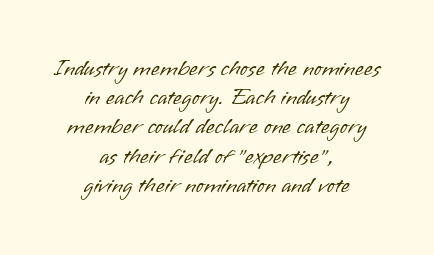
Interline gaps are of average width in this sample. The area under the type is left untouched. Weight: regular or lighter. Does extra space separate the letters? No, they use regular spacing. This sample is center-justified, so both line endings float freely.
